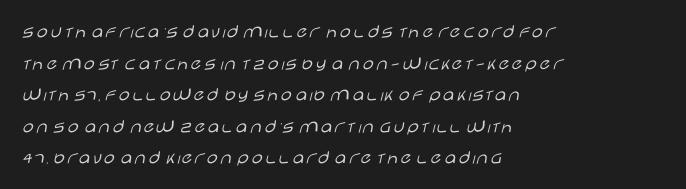
{"bold": "no", "underline": "no", "align": "left", "line_spacing": "normal", "line_spacing_ratio": 1.58, "letter_spacing": "normal", "letter_spacing_em": 0.0, "glyph_px": 20}
